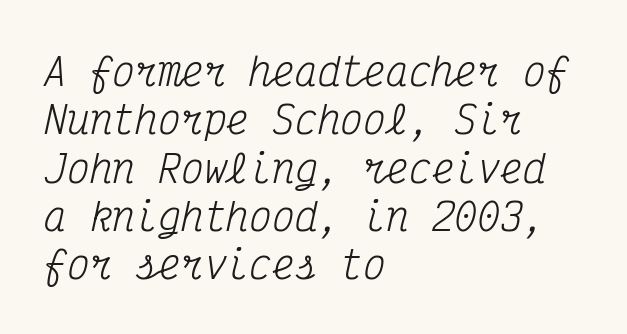
The letters march in equal steps, a hallmark of fixed-pitch type. Is the block centered? No — it sits flush against the left margin. Does the leading feel generous? No, just average. Plain, unruled lines of type. In terms of letterspacing, this is plain default setting. Little horizontal feet cap the strokes, marking this as serif type.
